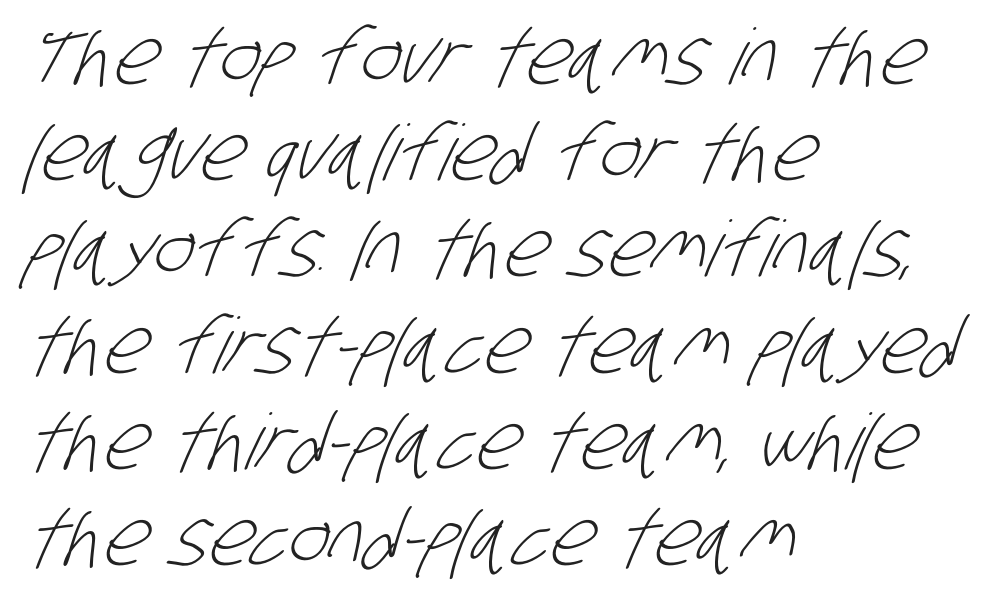
Q: Is the text bold? A: No.
Q: Is the typeface a serif or a sans-serif typeface? A: Sans-serif.
Q: Is the text underlined? A: No.
Q: How is the paragraph aligned? A: Left-aligned.
Q: Is the spacing between letters normal or unusually wide? A: Normal.
Q: Is the spacing between lines tight, normal or loose? A: Normal.
Q: Width (condensed, normal, or wide)? A: Condensed.
Q: Stroke contrast? A: Low.
Q: x-height? A: Large.
Q: Monospaced? A: No.
